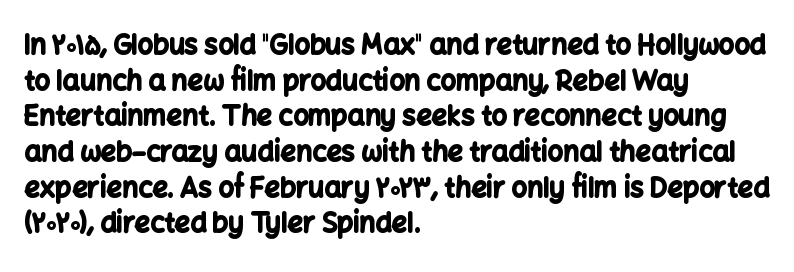
A typesetter would call this leading conventional body-copy spacing. Standard letterfit; no display-style spreading of the glyphs. The axis of the letterforms is exactly vertical. Typeset ragged right — the left edge is the straight one. Clear beneath every line of the passage. Each glyph is drawn with heavy, bold strokes.
